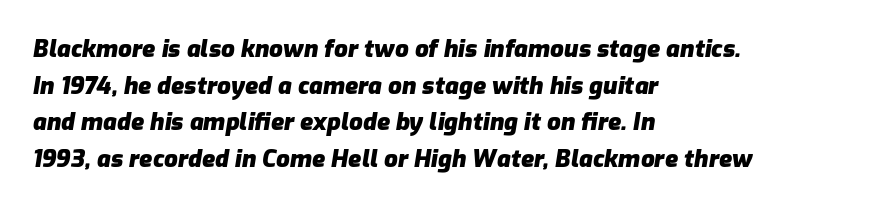
Q: Is the text bold? A: Yes.
Q: Is the text italic (slanted)? A: Yes, it leans right by about 9 degrees.
Q: Is the text underlined? A: No.
Q: How is the paragraph aligned? A: Left-aligned.
Q: Is the spacing between letters normal or unusually wide? A: Normal.
Q: Is the spacing between lines tight, normal or loose? A: Normal.
